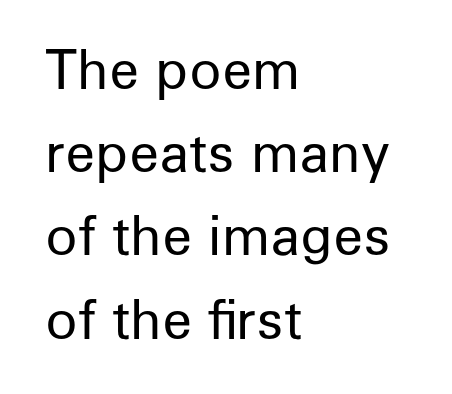
{"serif": "no", "italic": "no", "bold": "no", "weight": "regular", "width": "normal", "stroke_contrast": "low", "x_height": "medium", "monospaced": "no", "underline": "no", "align": "left", "line_spacing": "normal", "line_spacing_ratio": 1.57, "letter_spacing": "normal", "letter_spacing_em": 0.0, "glyph_px": 53}
